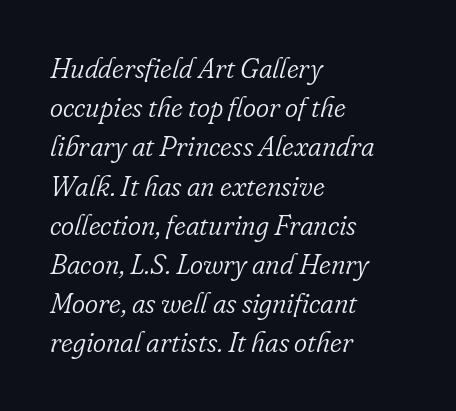
The vertical gap from one line to the next is medium. Summary of weight: not heavy and not bold. Caption: standard tracking, unaltered. The type family on display is of the serif kind. Do the characters align in a grid? No, the font is proportional.
